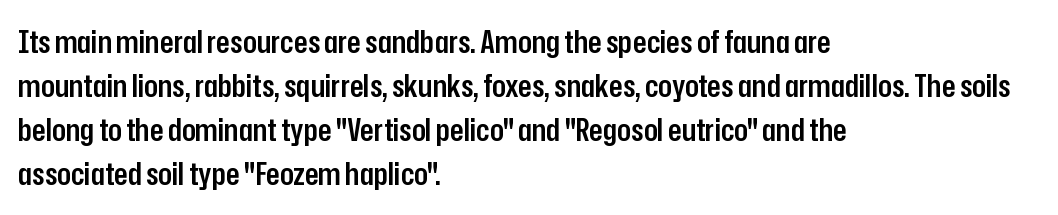
Q: Is the text bold? A: Semi-bold.
Q: Is the text italic (slanted)? A: No, it is upright.
Q: Is the typeface a serif or a sans-serif typeface? A: Sans-serif.
Q: Is the text underlined? A: No.
Q: How is the paragraph aligned? A: Left-aligned.
Q: Is the spacing between letters normal or unusually wide? A: Normal.
Q: Is the spacing between lines tight, normal or loose? A: Normal.
Q: Width (condensed, normal, or wide)? A: Condensed.
Q: Stroke contrast? A: Low.
Q: x-height? A: Medium.
Q: Monospaced? A: No.
